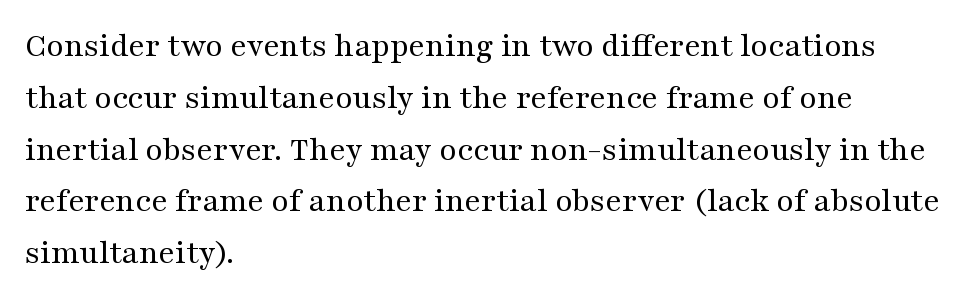
Q: Is the text bold? A: No.
Q: Is the text italic (slanted)? A: No, it is upright.
Q: Is the typeface a serif or a sans-serif typeface? A: Serif.
Q: Is the text underlined? A: No.
Q: How is the paragraph aligned? A: Left-aligned.
Q: Is the spacing between letters normal or unusually wide? A: Normal.
Q: Is the spacing between lines tight, normal or loose? A: Normal.
Q: Width (condensed, normal, or wide)? A: Wide.
Q: Stroke contrast? A: Medium.
Q: x-height? A: Medium.
Q: Monospaced? A: No.
